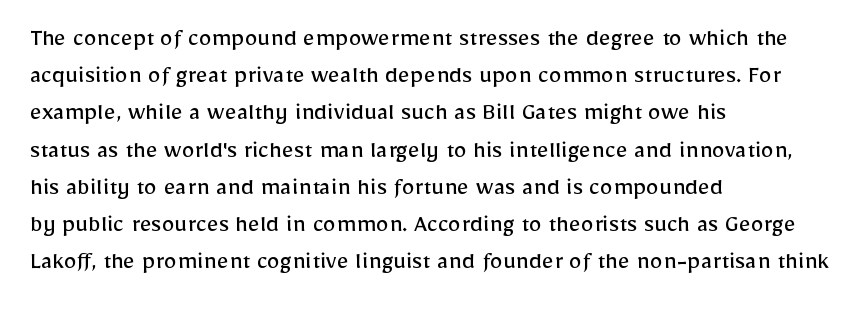
The image shows 26 px text type, upright; set left-aligned, normal line spacing (1.43x), normal letter spacing, not underlined.
